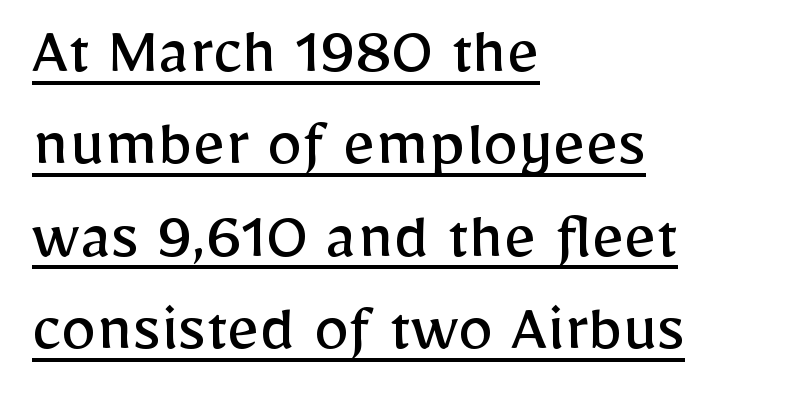
{"serif": "no", "italic": "no", "bold": "no", "weight": "regular", "width": "normal", "stroke_contrast": "low", "x_height": "medium", "monospaced": "no", "underline": "yes", "align": "left", "line_spacing": "normal", "line_spacing_ratio": 1.3, "letter_spacing": "normal", "letter_spacing_em": 0.0, "glyph_px": 71}
